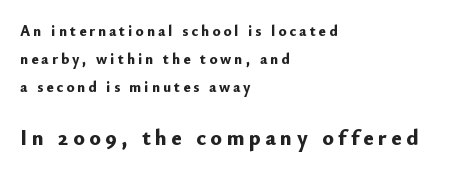
Q: Is the text bold? A: Yes.
Q: Is the text italic (slanted)? A: No, it is upright.
Q: Is the text underlined? A: No.
Q: How is the paragraph aligned? A: Left-aligned.
Q: Is the spacing between letters normal or unusually wide? A: Unusually wide.
Q: Which block of text is set in a larger size, the first (top) or the second (bottom)? A: The second (bottom) one.
